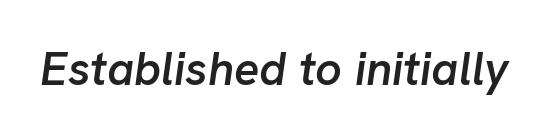
Q: Is the text bold? A: Semi-bold.
Q: Is the text italic (slanted)? A: Yes, it leans right by about 8 degrees.
Q: Is the text underlined? A: No.
Q: Is the spacing between letters normal or unusually wide? A: Normal.
Q: Width (condensed, normal, or wide)? A: Normal.
Q: Stroke contrast? A: Low.
Q: x-height? A: Medium.
Q: Monospaced? A: No.
